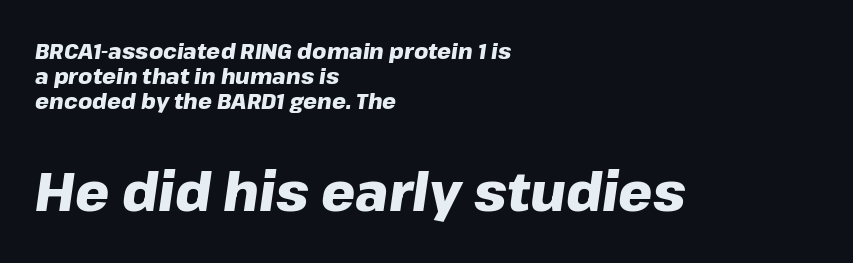
The image shows 54 px heavy type, italic (leaning right); set left-aligned, tight line spacing (1.14x), normal letter spacing, not underlined; the second (bottom) block is 2.45x larger; low stroke contrast and a medium x-height.
